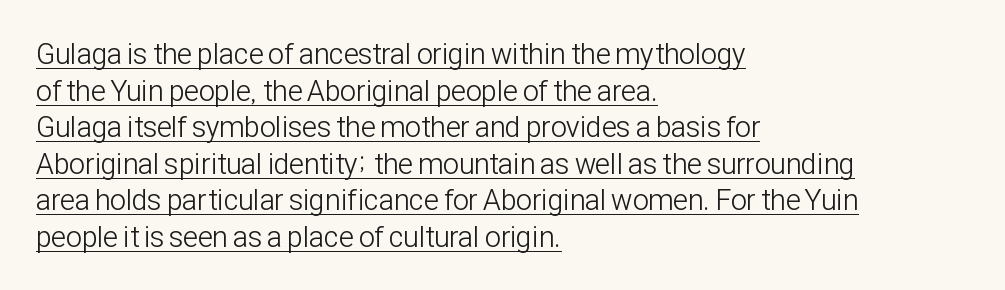
{"serif": "no", "italic": "no", "bold": "no", "weight": "light", "width": "condensed", "stroke_contrast": "low", "x_height": "medium", "monospaced": "no", "underline": "yes", "align": "left", "line_spacing": "normal", "line_spacing_ratio": 1.26, "letter_spacing": "normal", "letter_spacing_em": 0.0, "glyph_px": 29}
